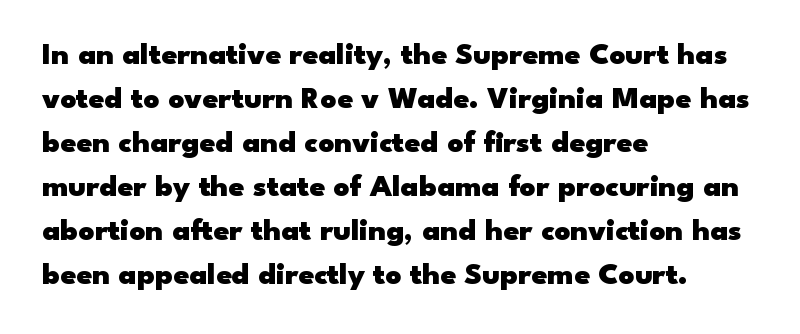
Q: Is the text bold? A: Yes.
Q: Is the text italic (slanted)? A: No, it is upright.
Q: Is the typeface a serif or a sans-serif typeface? A: Sans-serif.
Q: Is the text underlined? A: No.
Q: How is the paragraph aligned? A: Left-aligned.
Q: Is the spacing between letters normal or unusually wide? A: Normal.
Q: Is the spacing between lines tight, normal or loose? A: Normal.
Q: Width (condensed, normal, or wide)? A: Wide.
Q: Stroke contrast? A: Low.
Q: x-height? A: Small.
Q: Monospaced? A: No.
